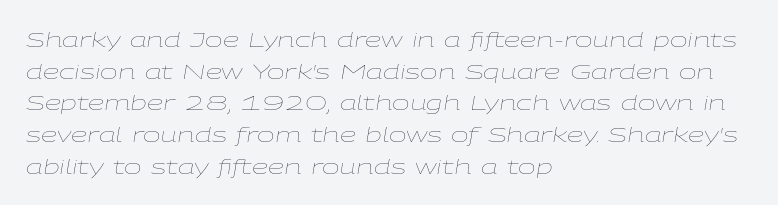
Every character sits at an angle, as italics do. Words float on clear page, feet unadorned. Weight class: somewhere from thin through regular. Interline gaps are of average width in this sample.
